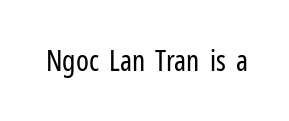
The image shows 29 px regular-weight, condensed sans-serif type, upright; set normal letter spacing, not underlined; low stroke contrast and a medium x-height.
